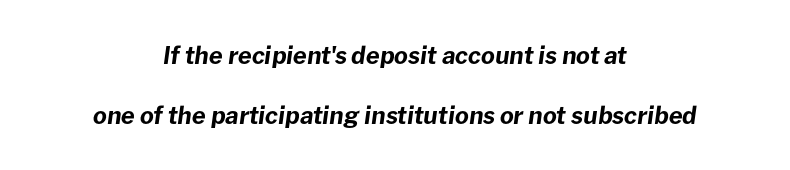
Q: Is the text bold? A: Yes.
Q: Is the text italic (slanted)? A: Yes, it leans right by about 8 degrees.
Q: Is the text underlined? A: No.
Q: How is the paragraph aligned? A: Centered.
Q: Is the spacing between letters normal or unusually wide? A: Normal.
Q: Is the spacing between lines tight, normal or loose? A: Loose.
